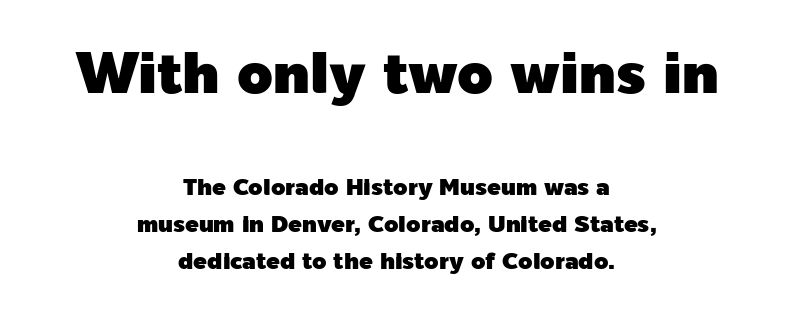
Q: Is the text italic (slanted)? A: No, it is upright.
Q: Is the typeface a serif or a sans-serif typeface? A: Sans-serif.
Q: Is the text underlined? A: No.
Q: How is the paragraph aligned? A: Centered.
Q: Is the spacing between letters normal or unusually wide? A: Normal.
Q: Is the spacing between lines tight, normal or loose? A: Normal.
Q: Which block of text is set in a larger size, the first (top) or the second (bottom)? A: The first (top) one.
Q: Width (condensed, normal, or wide)? A: Normal.
Q: x-height? A: Medium.
Q: Monospaced? A: No.
